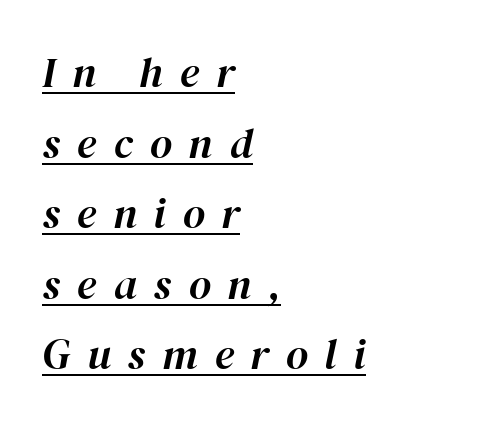
The image shows 43 px text type, italic (leaning right); set left-aligned, normal line spacing (1.64x), unusually wide letter spacing (+0.39 em), underlined; high stroke contrast and a medium x-height.
